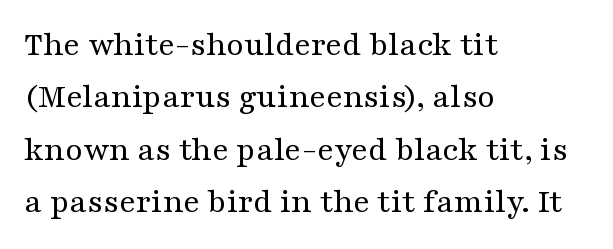
The passage shown stacks its lines at a standard gap. Compared with typical body copy, the letter spacing here is the same. The baseline area is clear. Note the varied advance widths — an 'i' is clearly narrower than an 'm'. The rendering anchors every line to the left-hand side. Yep, those are serifs on the letters.
